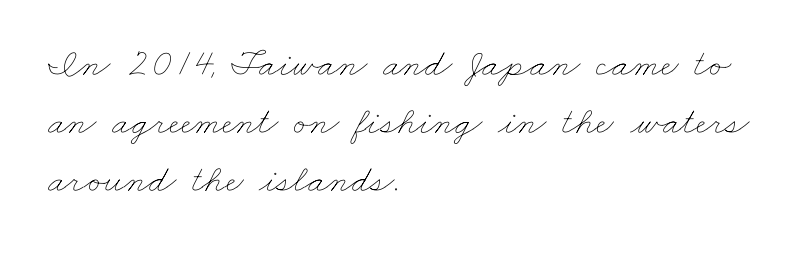
Q: Is the text bold? A: No.
Q: Is the text underlined? A: No.
Q: How is the paragraph aligned? A: Left-aligned.
Q: Is the spacing between letters normal or unusually wide? A: Normal.
Q: Is the spacing between lines tight, normal or loose? A: Normal.
Q: Width (condensed, normal, or wide)? A: Wide.
Q: Stroke contrast? A: Low.
Q: x-height? A: Small.
Q: Monospaced? A: No.
